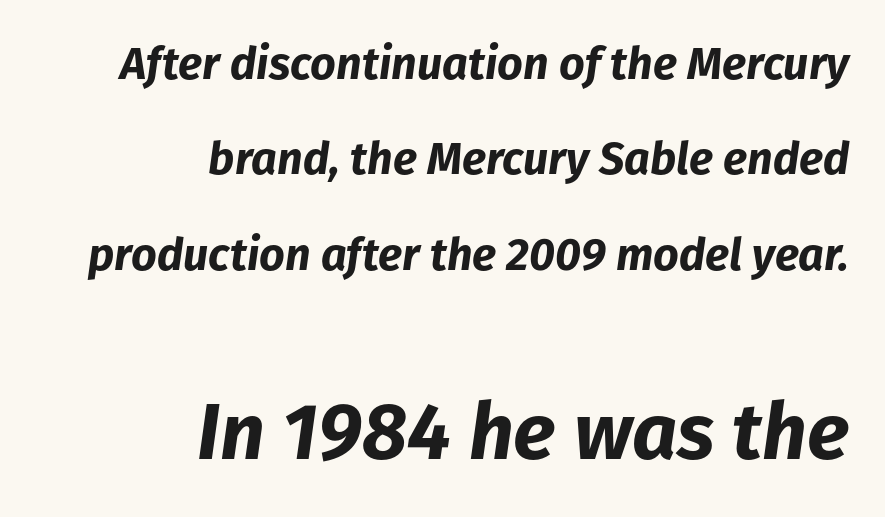
The image shows 79 px bold type, italic (leaning right); set right-aligned, loose line spacing (2.12x), normal letter spacing, not underlined; the second (bottom) block is 1.76x larger; low stroke contrast and a medium x-height.
